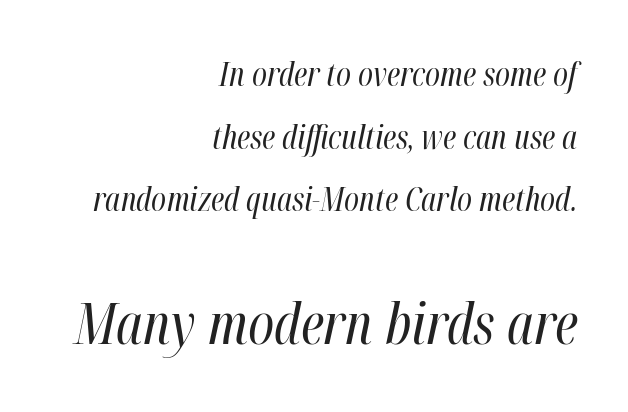
Character widths vary here, with narrow letters taking less room than wide ones. One glance says open: line gaps are wider than usual. The line texture is even and compact thanks to regular tracking. The rendering anchors every line to the right-hand side.
